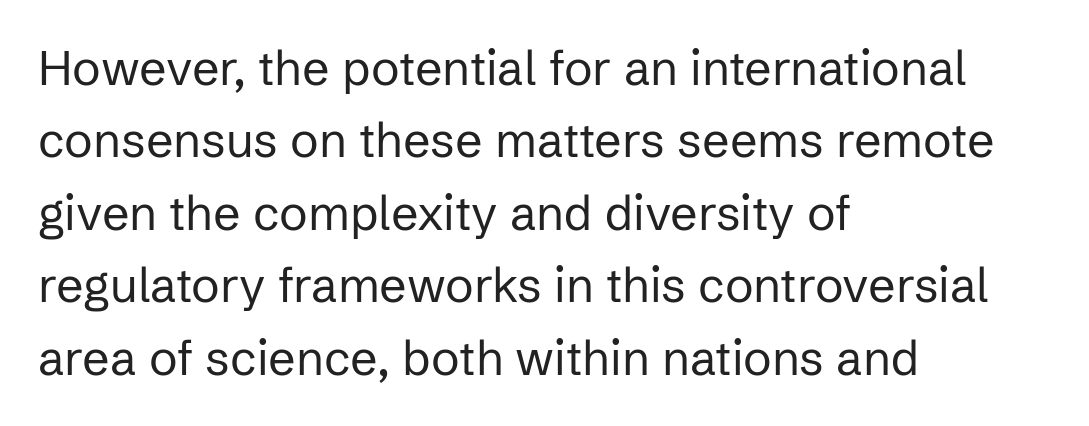
The image shows 48 px regular-weight sans-serif type, upright; set left-aligned, normal line spacing (1.51x), normal letter spacing, not underlined; low stroke contrast and a medium x-height.
